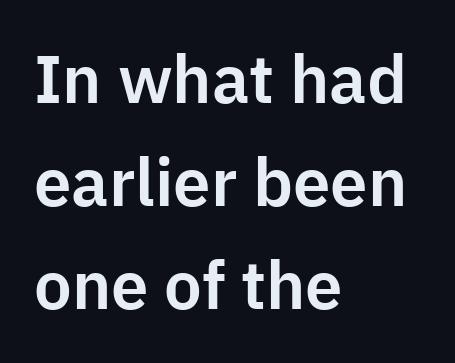
The image shows 67 px sans-serif type, upright; set left-aligned, normal line spacing (1.54x), normal letter spacing, not underlined; low stroke contrast and a medium x-height.
